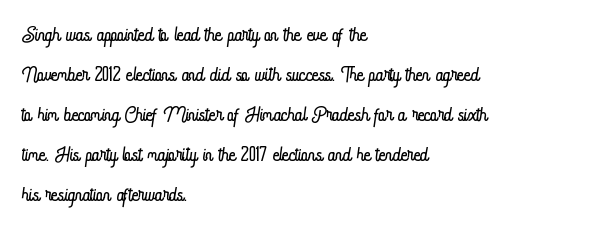
Q: Is the text bold? A: No.
Q: Is the text underlined? A: No.
Q: How is the paragraph aligned? A: Left-aligned.
Q: Is the spacing between letters normal or unusually wide? A: Normal.
Q: Is the spacing between lines tight, normal or loose? A: Normal.
Q: Width (condensed, normal, or wide)? A: Condensed.
Q: Stroke contrast? A: Low.
Q: x-height? A: Small.
Q: Monospaced? A: No.
